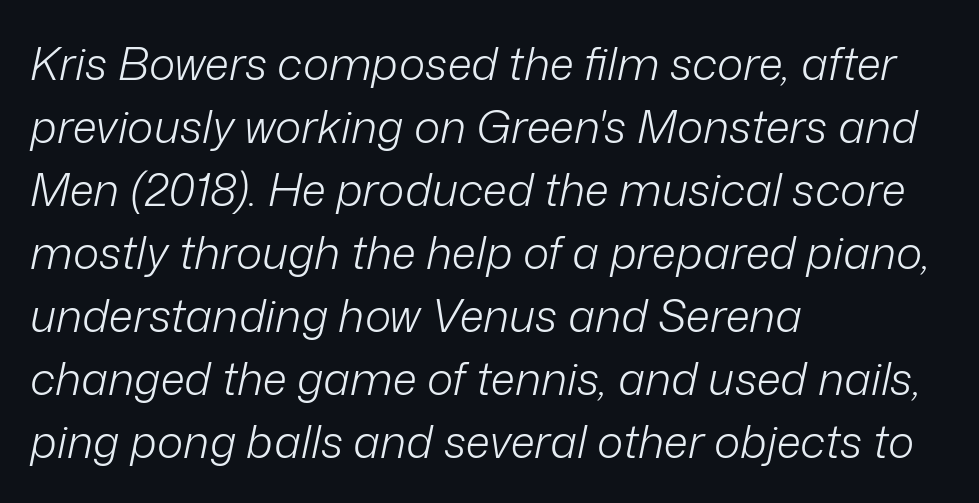
The image shows 45 px light type, italic (leaning right); set left-aligned, normal line spacing (1.4x), normal letter spacing, not underlined; low stroke contrast and a medium x-height.
